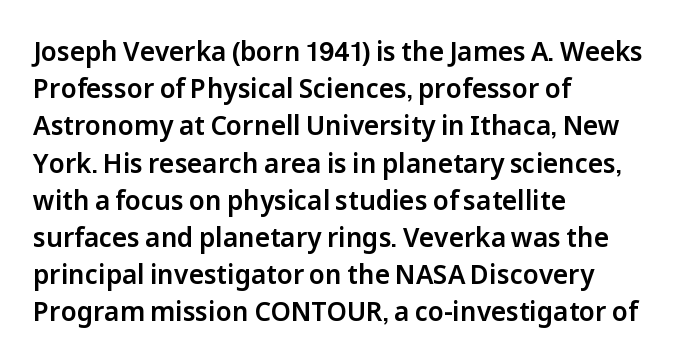
Q: Is the text italic (slanted)? A: No, it is upright.
Q: Is the text underlined? A: No.
Q: How is the paragraph aligned? A: Left-aligned.
Q: Is the spacing between letters normal or unusually wide? A: Normal.
Q: Is the spacing between lines tight, normal or loose? A: Normal.
